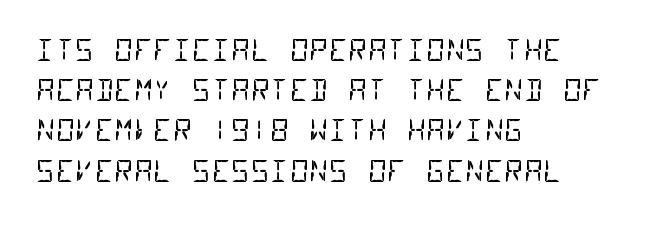
{"serif": "no", "bold": "no", "weight": "regular", "width": "condensed", "stroke_contrast": "low", "x_height": "large", "monospaced": "yes", "underline": "no", "align": "left", "line_spacing": "normal", "line_spacing_ratio": 1.34, "letter_spacing": "normal", "letter_spacing_em": 0.0, "glyph_px": 30}
